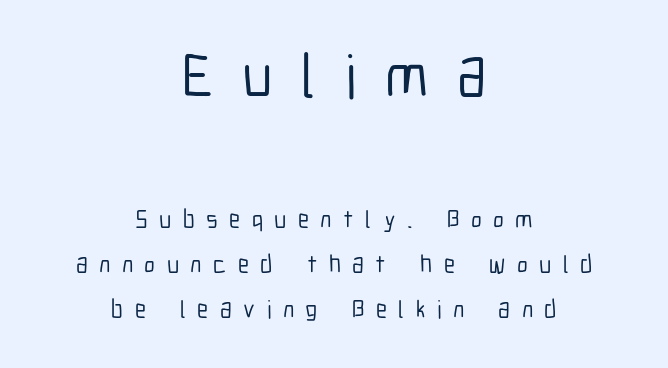
Does the copy run flush right? No — it is centered line by line. It's the straight-up-and-down kind of type. Is this a fixed-width face? No — the glyphs have proportional, varying widths. Tracking value appears strongly positive — letters spread wide. The text was rendered using a sans face with plain stroke endings.
